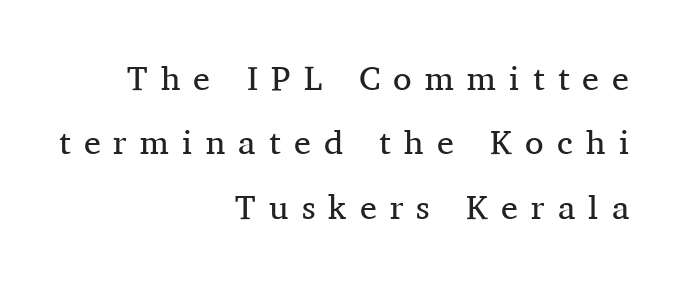
{"serif": "yes", "italic": "no", "bold": "no", "weight": "regular", "width": "normal", "stroke_contrast": "medium", "x_height": "medium", "monospaced": "no", "underline": "no", "align": "right", "line_spacing_ratio": 1.89, "letter_spacing": "wide", "letter_spacing_em": 0.39, "glyph_px": 34}
